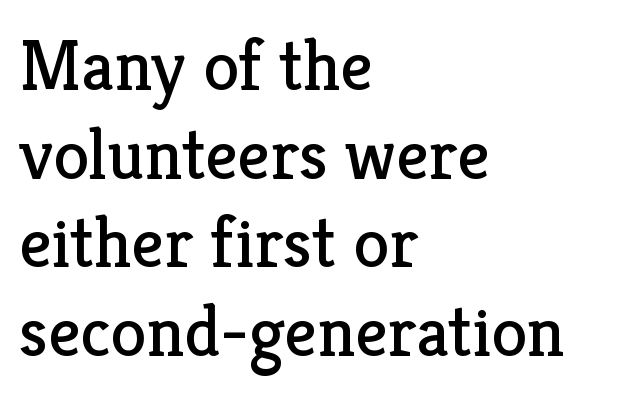
The image shows 72 px regular-weight serif type, upright; set left-aligned, line spacing 1.23x, normal letter spacing, not underlined; low stroke contrast and a medium x-height.
